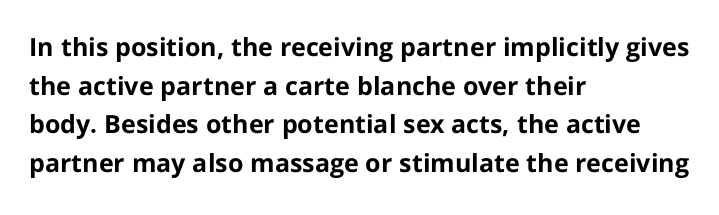
Lines of text with bare space underneath. Default kerning and tracking; the words read as compact shapes. Typeset ragged right — the left edge is the straight one. Regarding leading, the lines here are spaced in the standard way. Every stem runs plumb, perpendicular to the baseline.
